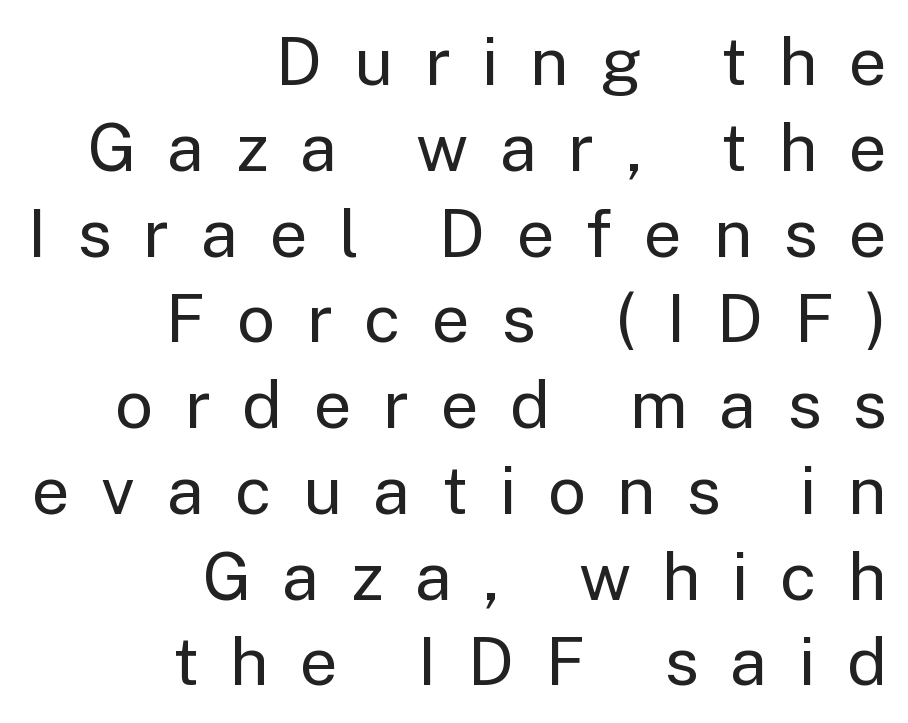
The image shows 67 px regular-weight sans-serif type, upright; set right-aligned, normal line spacing (1.28x), unusually wide letter spacing (+0.47 em), not underlined; low stroke contrast and a medium x-height.
